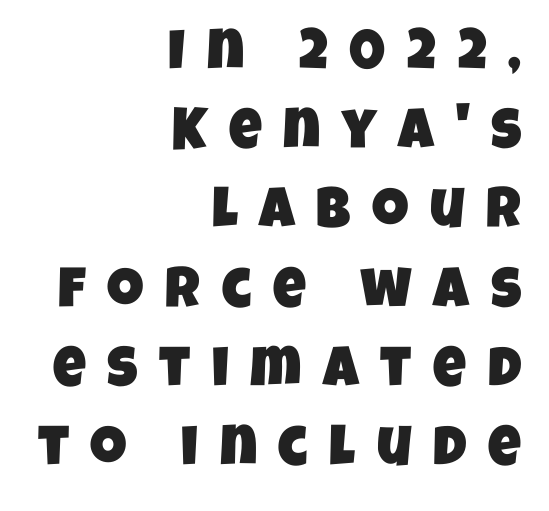
{"serif": "no", "width": "condensed", "stroke_contrast": "low", "x_height": "large", "monospaced": "no", "underline": "no", "align": "right", "line_spacing": "normal", "line_spacing_ratio": 1.39, "letter_spacing": "wide", "letter_spacing_em": 0.38, "glyph_px": 57}
